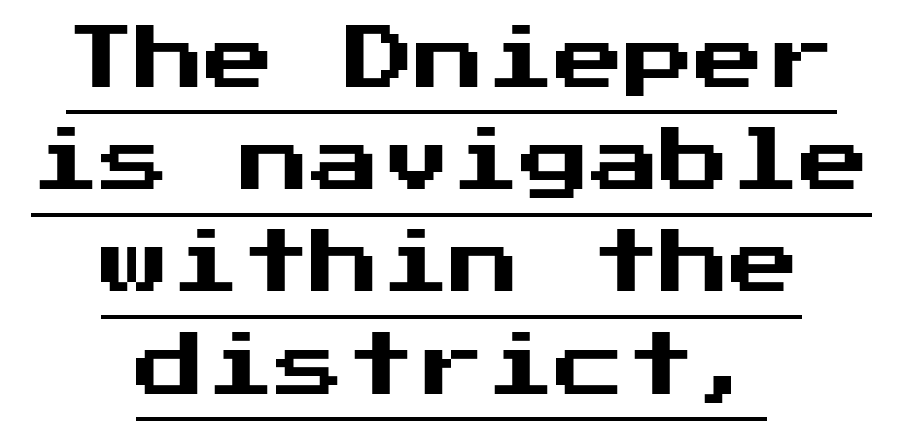
{"serif": "no", "italic": "no", "width": "normal", "stroke_contrast": "medium", "x_height": "medium", "underline": "yes", "align": "center", "line_spacing": "normal", "line_spacing_ratio": 1.46, "letter_spacing": "normal", "letter_spacing_em": 0.0, "glyph_px": 70}
